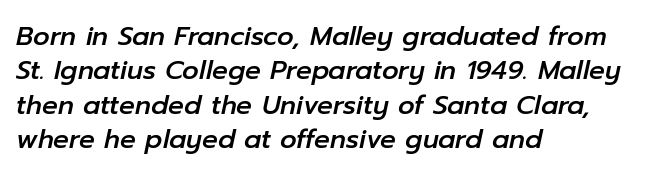
The image shows 26 px text type, italic (leaning right); set left-aligned, normal line spacing (1.32x), normal letter spacing, not underlined.
